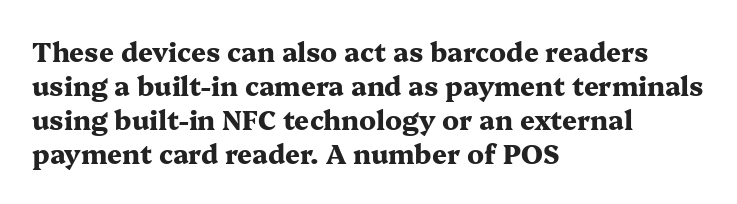
Q: Is the text bold? A: Yes.
Q: Is the text italic (slanted)? A: No, it is upright.
Q: Is the text underlined? A: No.
Q: How is the paragraph aligned? A: Left-aligned.
Q: Is the spacing between letters normal or unusually wide? A: Normal.
Q: Is the spacing between lines tight, normal or loose? A: Normal.
